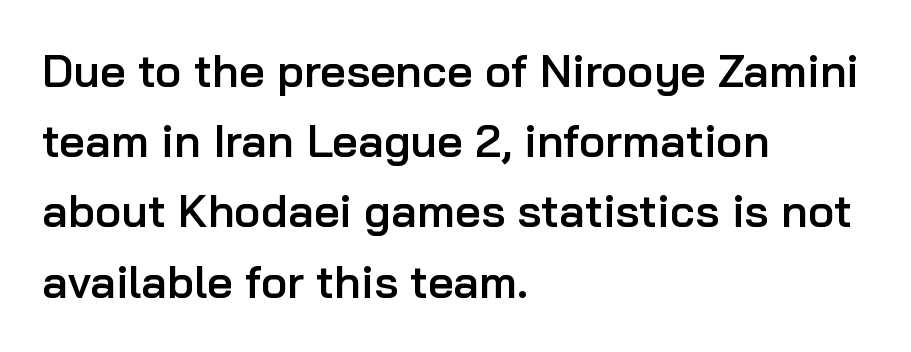
Q: Is the text bold? A: Semi-bold.
Q: Is the text italic (slanted)? A: No, it is upright.
Q: Is the typeface a serif or a sans-serif typeface? A: Sans-serif.
Q: Is the text underlined? A: No.
Q: How is the paragraph aligned? A: Left-aligned.
Q: Is the spacing between letters normal or unusually wide? A: Normal.
Q: Is the spacing between lines tight, normal or loose? A: Normal.
Q: Width (condensed, normal, or wide)? A: Normal.
Q: Stroke contrast? A: Low.
Q: x-height? A: Medium.
Q: Monospaced? A: No.
